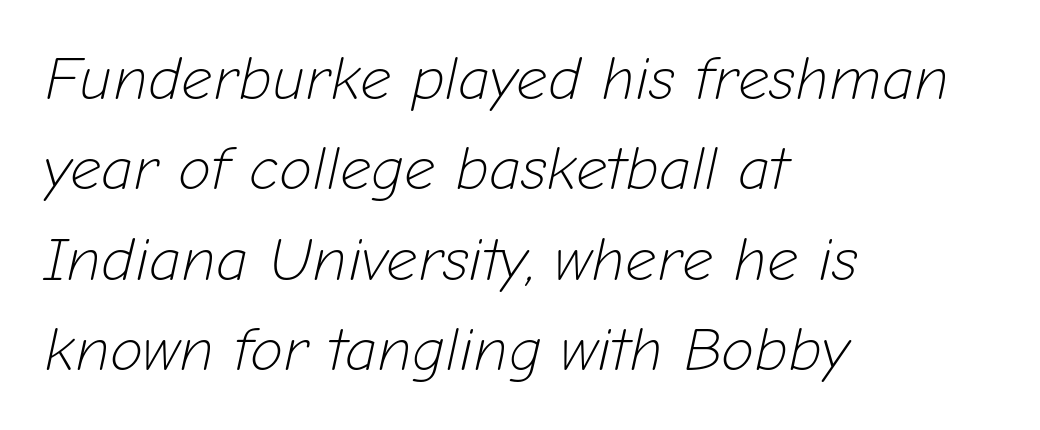
The image shows 61 px light type, italic (leaning right); set left-aligned, normal line spacing (1.48x), normal letter spacing, not underlined; low stroke contrast and a medium x-height.
